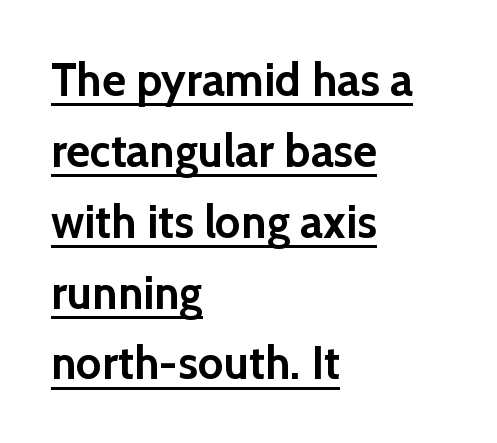
{"serif": "no", "italic": "no", "bold": "yes", "weight": "semibold", "width": "normal", "x_height": "medium", "monospaced": "no", "underline": "yes", "align": "left", "line_spacing": "normal", "line_spacing_ratio": 1.54, "letter_spacing": "normal", "letter_spacing_em": 0.0, "glyph_px": 46}
